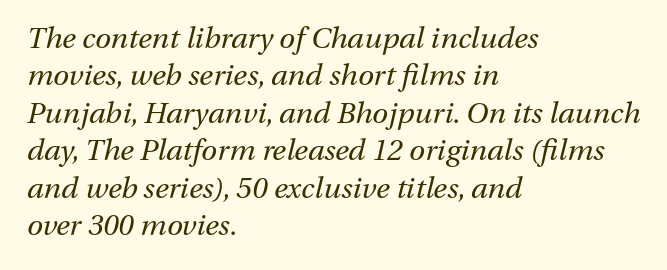
The image shows 29 px regular-weight type, italic (leaning right); set left-aligned, normal line spacing (1.29x), normal letter spacing, not underlined; medium stroke contrast and a medium x-height.
